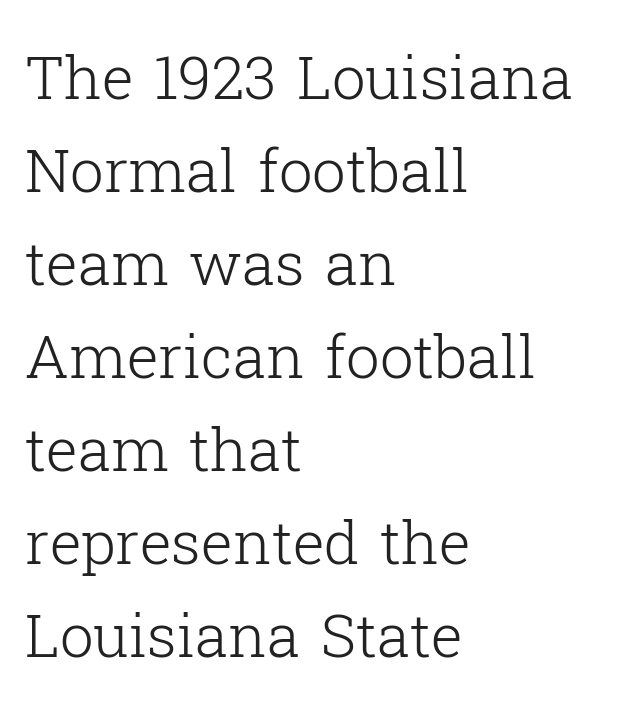
The image shows 60 px light serif type, upright; set left-aligned, normal line spacing (1.55x), normal letter spacing, not underlined; low stroke contrast and a medium x-height.
